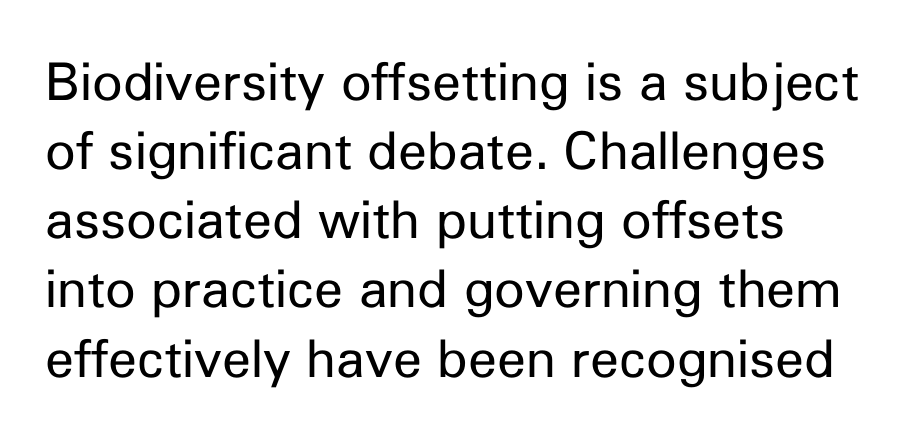
{"serif": "no", "italic": "no", "bold": "no", "weight": "regular", "width": "normal", "stroke_contrast": "low", "x_height": "medium", "monospaced": "no", "underline": "no", "align": "left", "line_spacing": "normal", "line_spacing_ratio": 1.33, "letter_spacing": "normal", "letter_spacing_em": 0.0, "glyph_px": 52}
